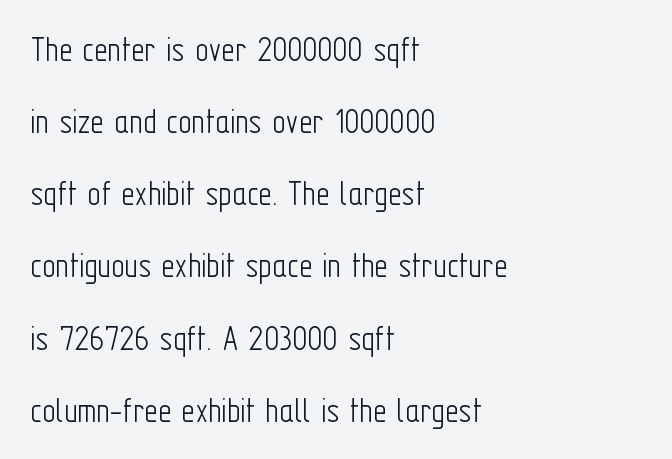
Heft: none added — not bold. Baseline-to-baseline distance is far greater than the letter height. Between one letter and the next there's only the usual sliver of space. No italicization has been applied; the sample stays upright. The space directly below the letters is spotless. This rendering uses left alignment, leaving the right contour irregular.
